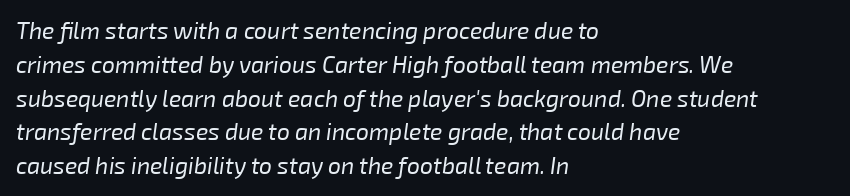
Q: Is the text bold? A: No.
Q: Is the text italic (slanted)? A: Yes, it leans right by about 8 degrees.
Q: Is the text underlined? A: No.
Q: How is the paragraph aligned? A: Left-aligned.
Q: Is the spacing between letters normal or unusually wide? A: Normal.
Q: Is the spacing between lines tight, normal or loose? A: Normal.
